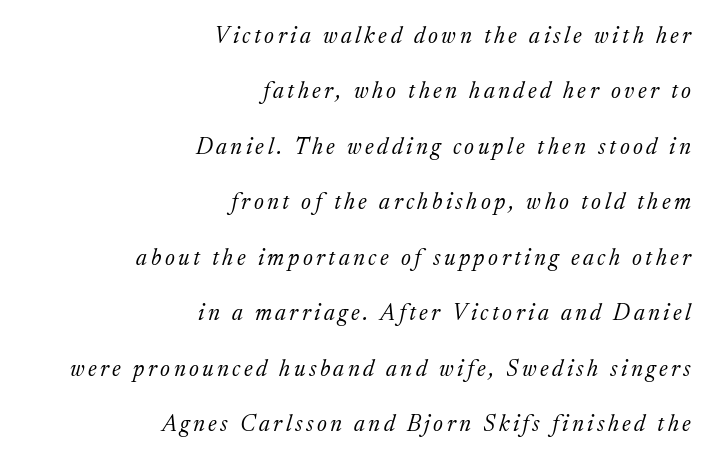
{"italic": "yes", "lean": "right", "slant_degrees": 17, "bold": "no", "underline": "no", "align": "right", "line_spacing": "loose", "line_spacing_ratio": 2.41, "glyph_px": 23}
